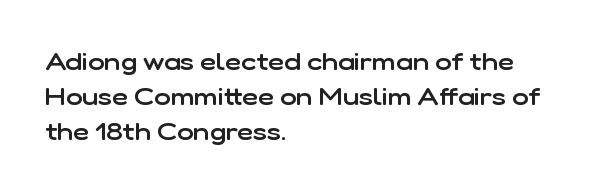
The image shows 25 px text type, upright; set left-aligned, normal line spacing (1.41x), normal letter spacing, not underlined.
